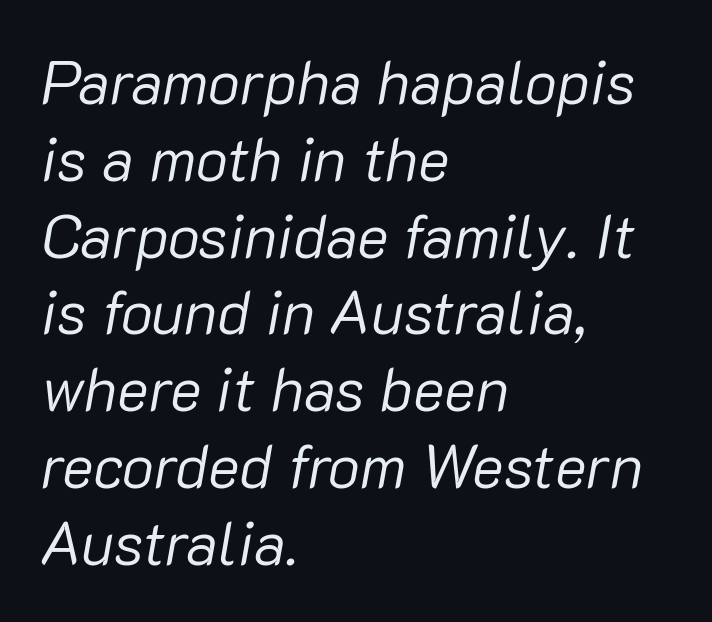
Q: Is the text bold? A: No.
Q: Is the text italic (slanted)? A: Yes, it leans right by about 10 degrees.
Q: Is the text underlined? A: No.
Q: How is the paragraph aligned? A: Left-aligned.
Q: Is the spacing between letters normal or unusually wide? A: Normal.
Q: Is the spacing between lines tight, normal or loose? A: Normal.
Q: Width (condensed, normal, or wide)? A: Normal.
Q: Stroke contrast? A: Low.
Q: x-height? A: Medium.
Q: Monospaced? A: No.
